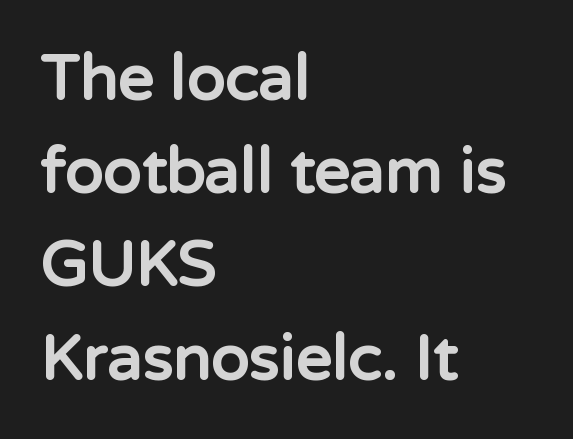
{"serif": "no", "italic": "no", "bold": "yes", "weight": "bold", "width": "normal", "stroke_contrast": "low", "x_height": "medium", "monospaced": "no", "underline": "no", "align": "left", "line_spacing": "normal", "line_spacing_ratio": 1.48, "letter_spacing": "normal", "letter_spacing_em": 0.0, "glyph_px": 63}
